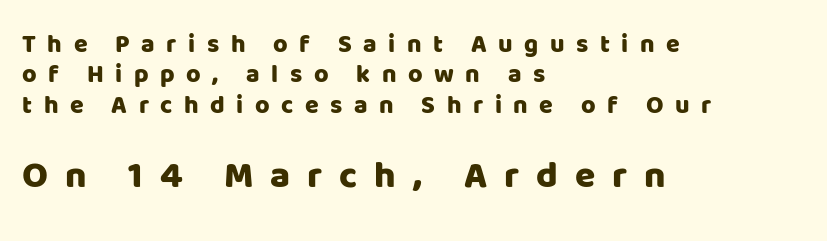
Q: Is the text italic (slanted)? A: No, it is upright.
Q: Is the typeface a serif or a sans-serif typeface? A: Sans-serif.
Q: Is the text underlined? A: No.
Q: How is the paragraph aligned? A: Left-aligned.
Q: Is the spacing between letters normal or unusually wide? A: Unusually wide.
Q: Which block of text is set in a larger size, the first (top) or the second (bottom)? A: The second (bottom) one.
Q: Width (condensed, normal, or wide)? A: Normal.
Q: Stroke contrast? A: Low.
Q: x-height? A: Large.
Q: Monospaced? A: No.
